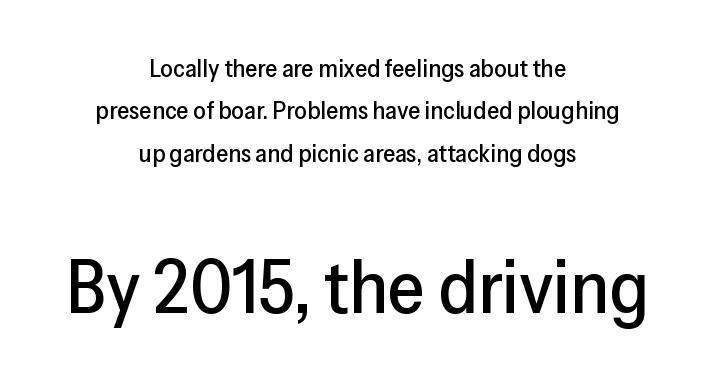
The image shows 75 px sans-serif type, upright; set centered, normal line spacing (1.7x), normal letter spacing, not underlined; the second (bottom) block is 3.0x larger; low stroke contrast and a medium x-height.
